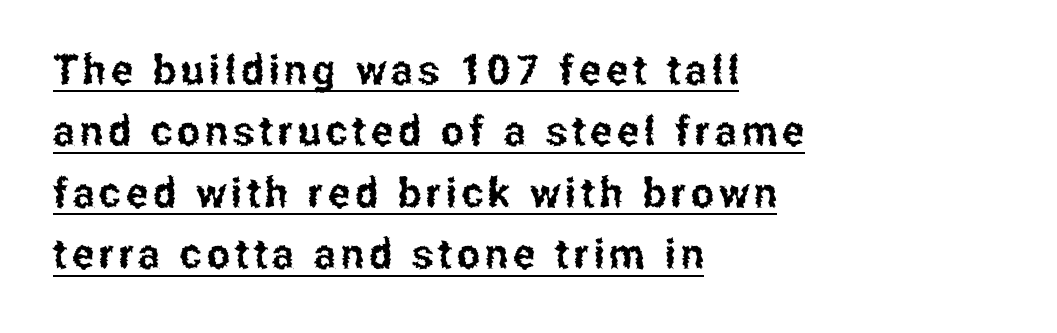
{"serif": "no", "italic": "no", "width": "condensed", "stroke_contrast": "low", "x_height": "medium", "monospaced": "no", "underline": "yes", "align": "left", "line_spacing": "normal", "line_spacing_ratio": 1.5, "glyph_px": 41}
